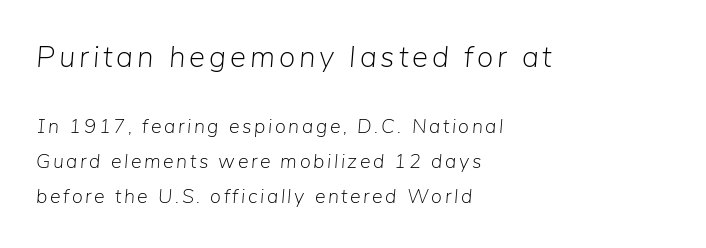
{"italic": "yes", "lean": "right", "slant_degrees": 5, "bold": "no", "weight": "light", "width": "normal", "stroke_contrast": "low", "x_height": "medium", "monospaced": "no", "underline": "no", "align": "left", "line_spacing_ratio": 1.75, "larger_block": "first", "size_ratio": 1.5, "glyph_px": 30}
